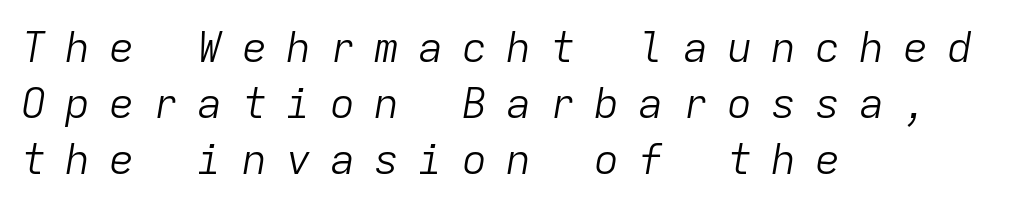
If you drew a ruler down the left edge, every line would touch it. Between one letter and the next there's a generous, obvious gap. Reading down the column, the eye jumps a familiar distance to each next line. This is oblique type, the kind used for emphasis or titles.
